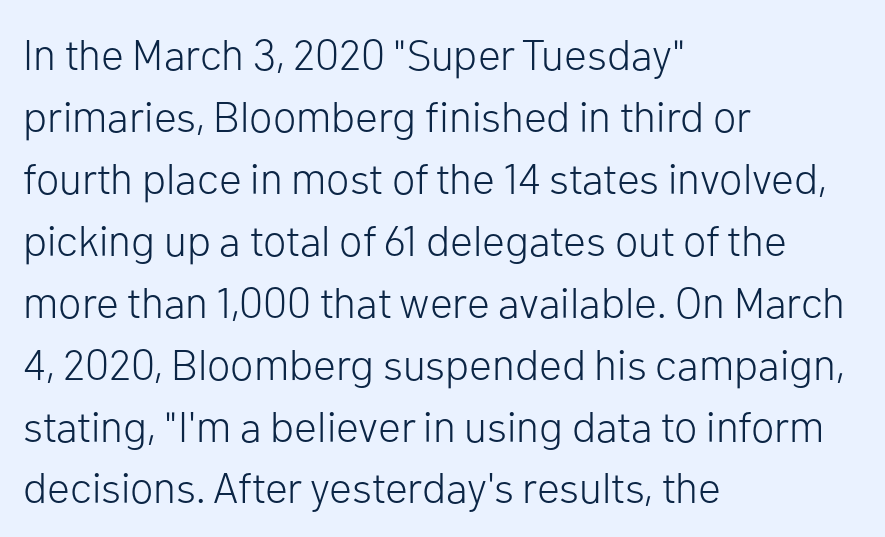
Q: Is the text bold? A: No.
Q: Is the text italic (slanted)? A: No, it is upright.
Q: Is the typeface a serif or a sans-serif typeface? A: Sans-serif.
Q: Is the text underlined? A: No.
Q: How is the paragraph aligned? A: Left-aligned.
Q: Is the spacing between letters normal or unusually wide? A: Normal.
Q: Is the spacing between lines tight, normal or loose? A: Normal.
Q: Width (condensed, normal, or wide)? A: Normal.
Q: Stroke contrast? A: Low.
Q: x-height? A: Medium.
Q: Monospaced? A: No.
